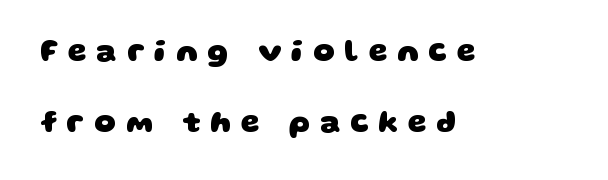
Q: Is the text bold? A: Yes.
Q: Is the typeface a serif or a sans-serif typeface? A: Sans-serif.
Q: Is the text underlined? A: No.
Q: How is the paragraph aligned? A: Left-aligned.
Q: Is the spacing between letters normal or unusually wide? A: Unusually wide.
Q: Is the spacing between lines tight, normal or loose? A: Loose.
Q: Width (condensed, normal, or wide)? A: Wide.
Q: Stroke contrast? A: Low.
Q: x-height? A: Large.
Q: Monospaced? A: No.
